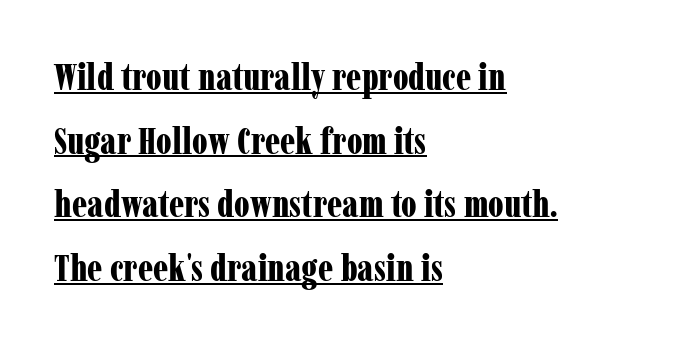
The letters advance in unequal steps, a hallmark of proportional type. The setting favours the left margin, as ordinary paragraphs usually do. Ascenders rise straight up at ninety degrees. Looks like someone drew a line under every word here. The type is set solid horizontally, with unmodified tracking.
